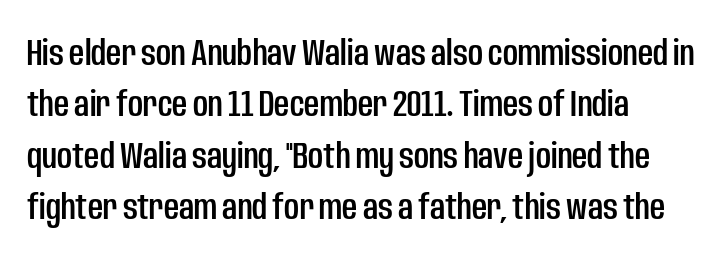
Check the space under the baseline: it is left empty. The glyphs in this specimen are sans serif. Reading down the column, the eye jumps a familiar distance to each next line. There is no visible air inserted between adjacent glyphs.
